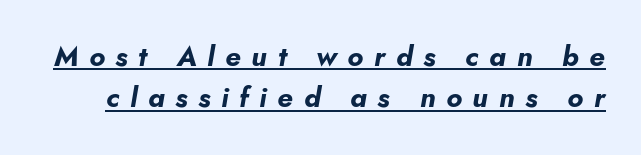
Q: Is the text bold? A: Yes.
Q: Is the text italic (slanted)? A: Yes, it leans right by about 5 degrees.
Q: Is the text underlined? A: Yes.
Q: Is the spacing between letters normal or unusually wide? A: Unusually wide.
Q: Is the spacing between lines tight, normal or loose? A: Normal.
Q: Width (condensed, normal, or wide)? A: Normal.
Q: Stroke contrast? A: Low.
Q: x-height? A: Small.
Q: Monospaced? A: No.
